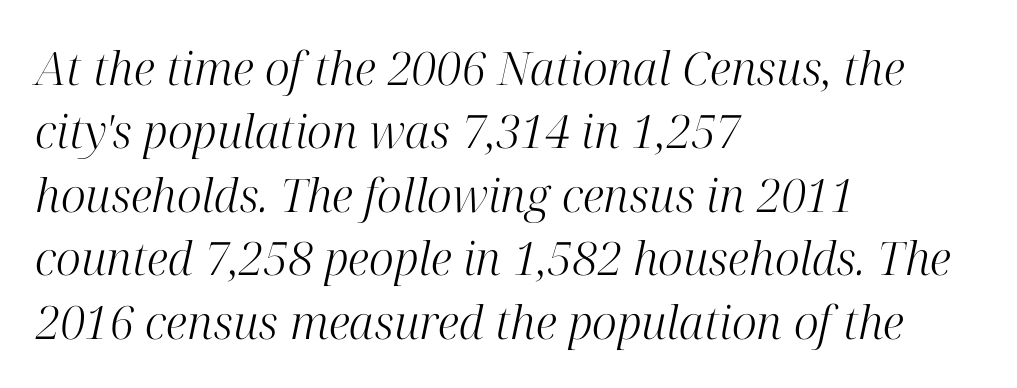
The face used here has a pronounced slope to its letters. The typesetter chose a ragged-right arrangement here. Vertically, the passage feels balanced, rows spaced as you'd expect. Here the designer chose a conventional face with non-uniform glyph widths. The rendering shows small feet on the letterforms — a serif design. No heavy texture on the line: the type isn't bold.
